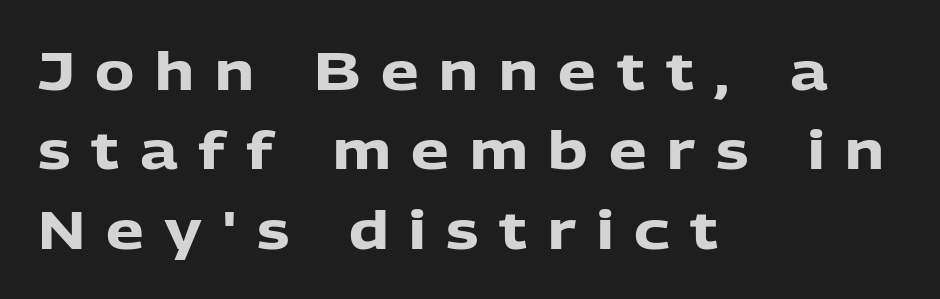
The image shows 53 px heavy sans-serif type, upright; set left-aligned, normal line spacing (1.5x), unusually wide letter spacing (+0.39 em), not underlined; low stroke contrast and a medium x-height.
